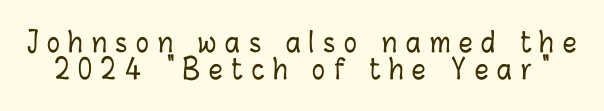
{"italic": "no", "underline": "no", "line_spacing": "tight", "line_spacing_ratio": 1.0, "letter_spacing": "wide", "letter_spacing_em": 0.33, "glyph_px": 27}
